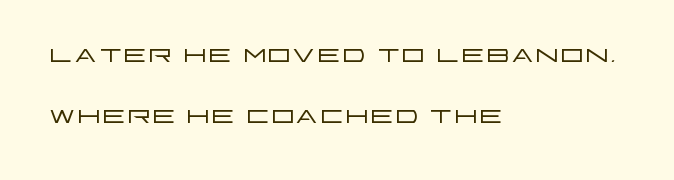
{"serif": "no", "italic": "no", "bold": "no", "weight": "light", "width": "wide", "stroke_contrast": "low", "x_height": "large", "monospaced": "no", "underline": "no", "align": "left", "line_spacing": "normal", "line_spacing_ratio": 1.65, "letter_spacing": "normal", "letter_spacing_em": 0.0, "glyph_px": 37}
